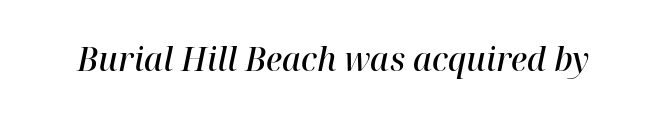
{"serif": "yes", "italic": "yes", "lean": "right", "slant_degrees": 12, "bold": "semi", "weight": "semibold", "width": "normal", "stroke_contrast": "high", "x_height": "medium", "monospaced": "no", "underline": "no", "letter_spacing": "normal", "letter_spacing_em": 0.0, "glyph_px": 32}
